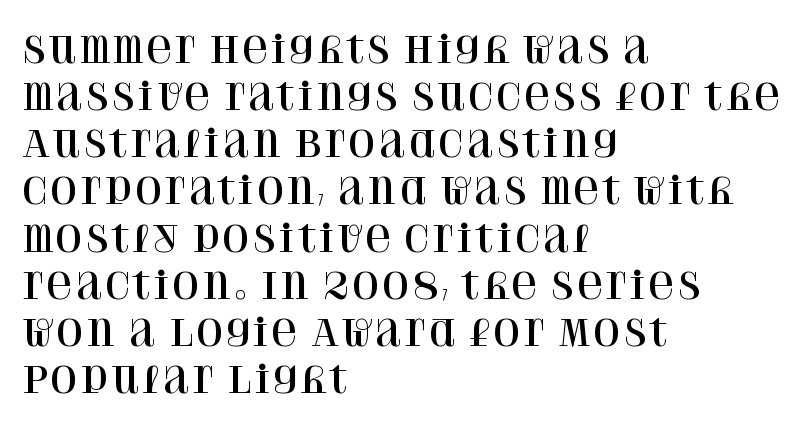
The image shows 36 px serif type, upright; set left-aligned, normal line spacing (1.31x), normal letter spacing, not underlined; high stroke contrast and a large x-height.
